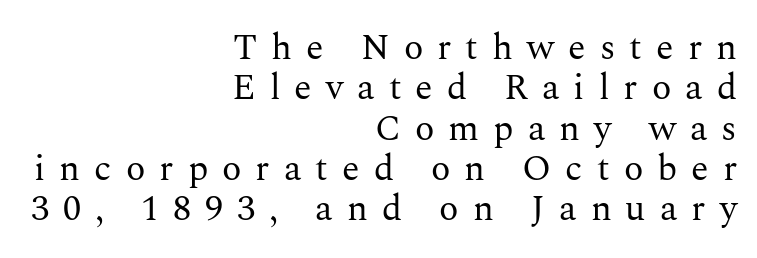
Q: Is the text bold? A: No.
Q: Is the text italic (slanted)? A: No, it is upright.
Q: Is the typeface a serif or a sans-serif typeface? A: Serif.
Q: Is the text underlined? A: No.
Q: How is the paragraph aligned? A: Right-aligned.
Q: Is the spacing between letters normal or unusually wide? A: Unusually wide.
Q: Is the spacing between lines tight, normal or loose? A: Tight.
Q: Width (condensed, normal, or wide)? A: Normal.
Q: Stroke contrast? A: Medium.
Q: x-height? A: Medium.
Q: Monospaced? A: No.
